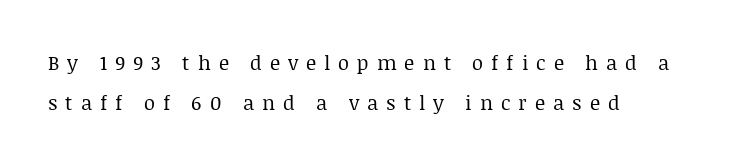
The image shows 20 px text type, upright; set left-aligned, loose line spacing (2.0x), unusually wide letter spacing (+0.4 em), not underlined.
